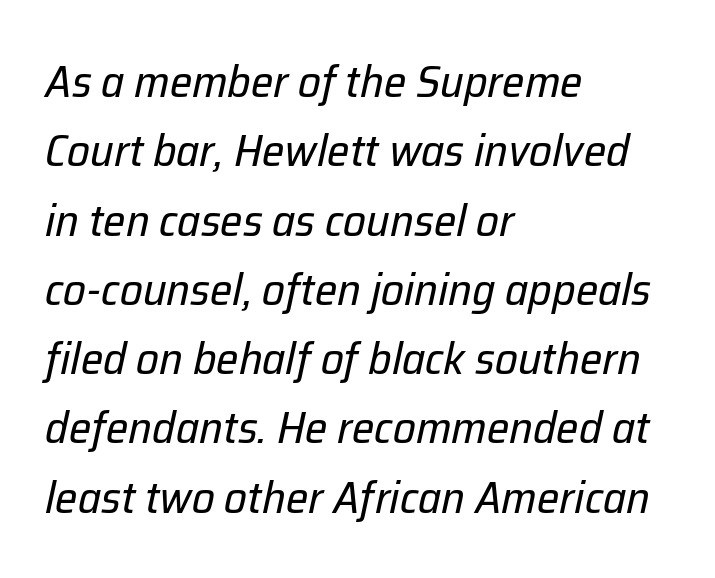
{"italic": "yes", "lean": "right", "slant_degrees": 12, "bold": "no", "weight": "regular", "width": "normal", "stroke_contrast": "low", "x_height": "medium", "monospaced": "no", "underline": "no", "align": "left", "line_spacing": "normal", "line_spacing_ratio": 1.54, "letter_spacing": "normal", "letter_spacing_em": 0.0, "glyph_px": 45}
